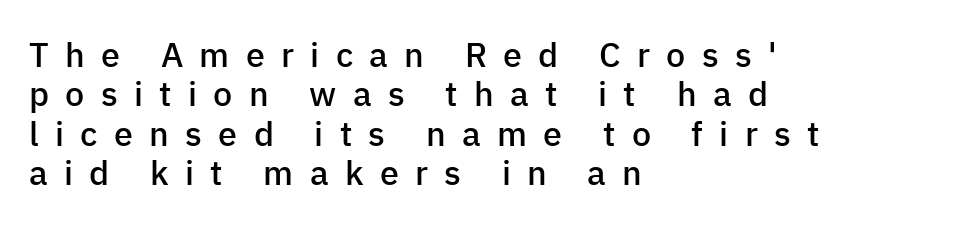
Q: Is the text bold? A: Semi-bold.
Q: Is the text italic (slanted)? A: No, it is upright.
Q: Is the typeface a serif or a sans-serif typeface? A: Sans-serif.
Q: Is the text underlined? A: No.
Q: How is the paragraph aligned? A: Left-aligned.
Q: Is the spacing between letters normal or unusually wide? A: Unusually wide.
Q: Width (condensed, normal, or wide)? A: Normal.
Q: Stroke contrast? A: Low.
Q: x-height? A: Medium.
Q: Monospaced? A: No.
